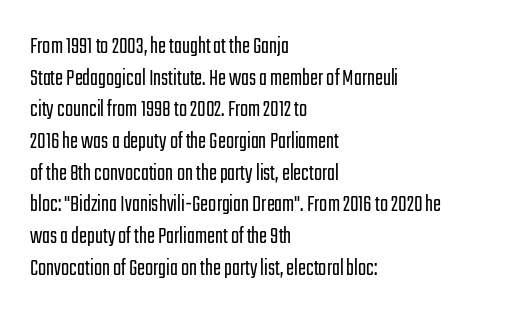
Q: Is the text bold? A: No.
Q: Is the text italic (slanted)? A: No, it is upright.
Q: Is the text underlined? A: No.
Q: How is the paragraph aligned? A: Left-aligned.
Q: Is the spacing between letters normal or unusually wide? A: Normal.
Q: Is the spacing between lines tight, normal or loose? A: Normal.
